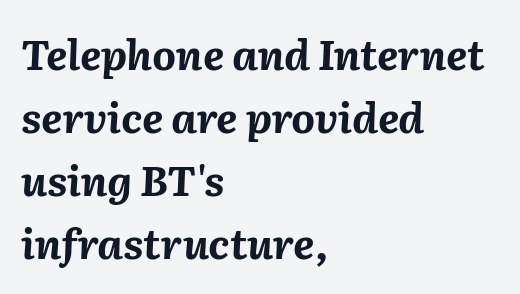
Q: Is the text bold? A: Yes.
Q: Is the text italic (slanted)? A: Yes, it leans right by about 2 degrees.
Q: Is the text underlined? A: No.
Q: How is the paragraph aligned? A: Left-aligned.
Q: Is the spacing between letters normal or unusually wide? A: Normal.
Q: Is the spacing between lines tight, normal or loose? A: Normal.
Q: Width (condensed, normal, or wide)? A: Normal.
Q: Stroke contrast? A: Medium.
Q: x-height? A: Medium.
Q: Monospaced? A: No.
